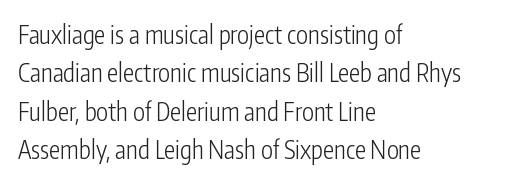
Q: Is the text bold? A: No.
Q: Is the text italic (slanted)? A: No, it is upright.
Q: Is the text underlined? A: No.
Q: How is the paragraph aligned? A: Left-aligned.
Q: Is the spacing between letters normal or unusually wide? A: Normal.
Q: Is the spacing between lines tight, normal or loose? A: Normal.
